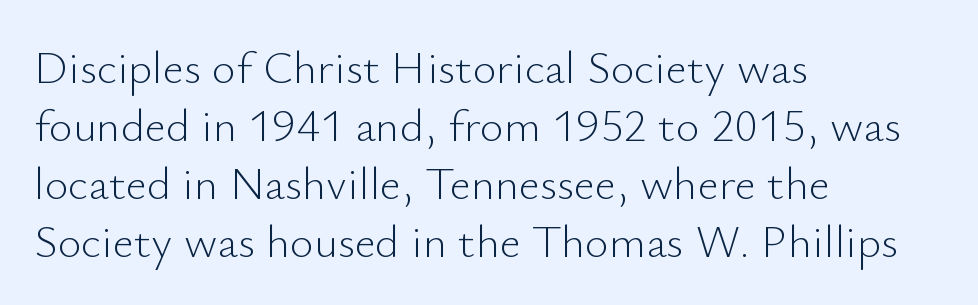
The image shows 46 px light sans-serif type, upright; set left-aligned, normal line spacing (1.26x), normal letter spacing, not underlined; low stroke contrast and a small x-height.
